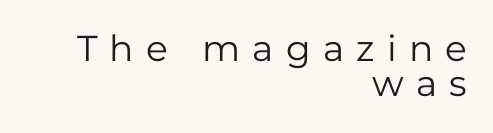
The image shows 36 px regular-weight sans-serif type, upright; set right-aligned, tight line spacing (0.98x), unusually wide letter spacing (+0.34 em), not underlined; low stroke contrast and a medium x-height.
